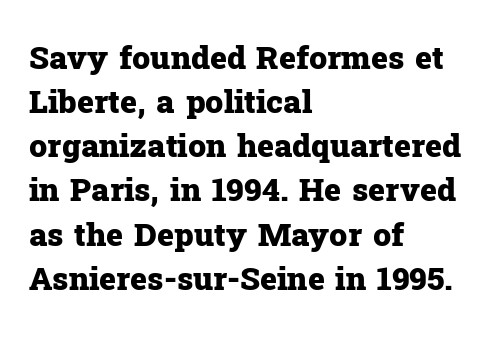
Q: Is the text bold? A: Yes.
Q: Is the text italic (slanted)? A: No, it is upright.
Q: Is the typeface a serif or a sans-serif typeface? A: Serif.
Q: Is the text underlined? A: No.
Q: How is the paragraph aligned? A: Left-aligned.
Q: Is the spacing between letters normal or unusually wide? A: Normal.
Q: Is the spacing between lines tight, normal or loose? A: Normal.
Q: Width (condensed, normal, or wide)? A: Normal.
Q: Stroke contrast? A: Low.
Q: x-height? A: Medium.
Q: Monospaced? A: No.
